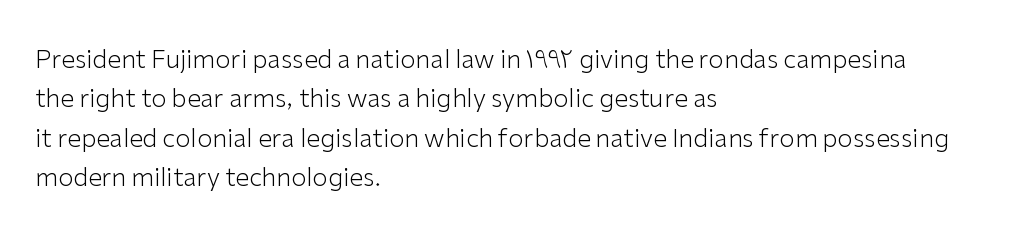
Q: Is the text bold? A: No.
Q: Is the text italic (slanted)? A: No, it is upright.
Q: Is the text underlined? A: No.
Q: How is the paragraph aligned? A: Left-aligned.
Q: Is the spacing between letters normal or unusually wide? A: Normal.
Q: Is the spacing between lines tight, normal or loose? A: Normal.
